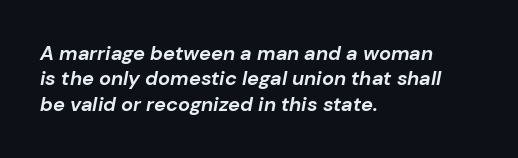
{"italic": "yes", "lean": "right", "slant_degrees": 10, "bold": "yes", "underline": "no", "align": "left", "line_spacing": "normal", "line_spacing_ratio": 1.27, "letter_spacing": "normal", "letter_spacing_em": 0.0, "glyph_px": 20}
